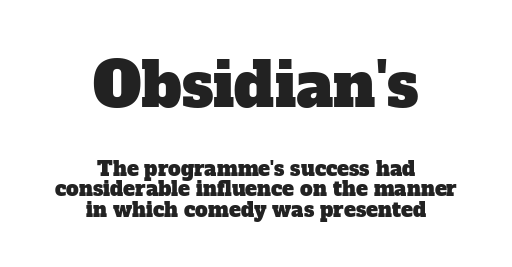
{"serif": "yes", "width": "normal", "stroke_contrast": "low", "x_height": "medium", "monospaced": "no", "underline": "no", "align": "center", "line_spacing": "tight", "line_spacing_ratio": 1.03, "letter_spacing": "normal", "letter_spacing_em": 0.0, "larger_block": "first", "size_ratio": 3.05, "glyph_px": 61}
